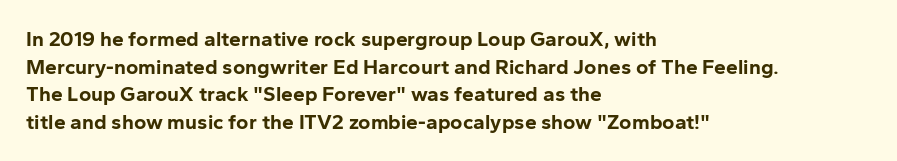
{"italic": "no", "bold": "yes", "underline": "no", "align": "left", "line_spacing": "normal", "line_spacing_ratio": 1.31, "letter_spacing": "normal", "letter_spacing_em": 0.0, "glyph_px": 21}
